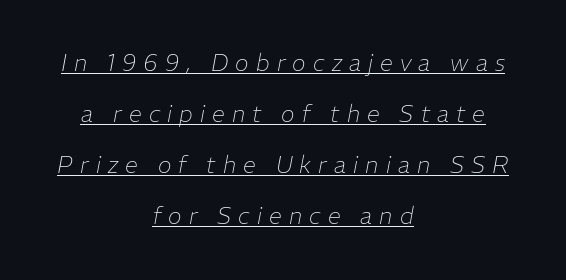
{"italic": "yes", "lean": "right", "slant_degrees": 11, "bold": "no", "underline": "yes", "align": "center", "line_spacing": "loose", "line_spacing_ratio": 2.22, "letter_spacing": "wide", "letter_spacing_em": 0.31, "glyph_px": 23}
